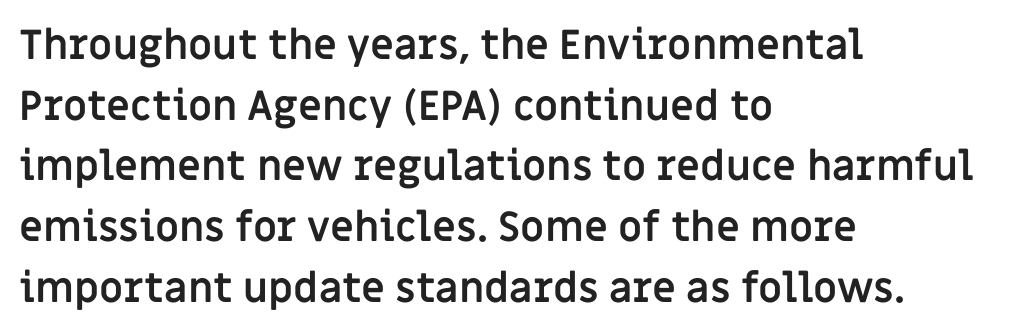
The image shows 41 px semibold sans-serif type, upright; set left-aligned, normal line spacing (1.48x), normal letter spacing, not underlined; low stroke contrast and a large x-height.
